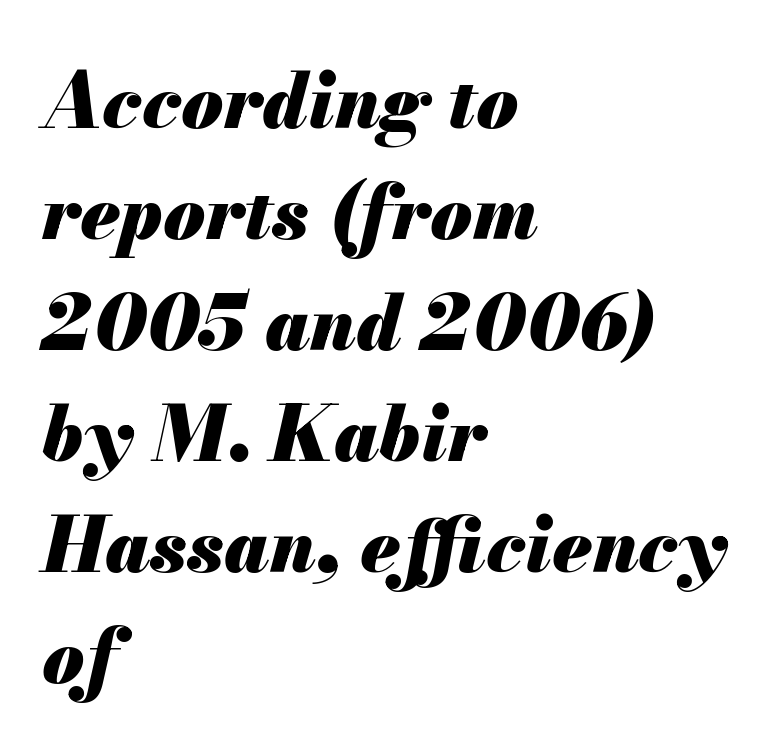
Is there much room between lines? A standard amount, neither cramped nor airy. Is the letter spacing exaggerated? No — it looks like the ordinary default. The axis of the letterforms is tilted away from vertical. Honestly, there is no underline to notice here at all. Left-aligned paragraph, ragged on the right. A typesetter would call this proportional, since set widths differ per character.
